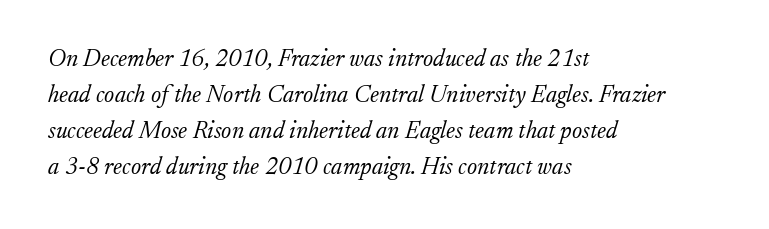
Caption: standard tracking, unaltered. Looking at the ascenders, they clearly lean. Glance below the letters and you will spot only blank space. In CSS terms this would be text-align: left. A typesetter would call this leading conventional body-copy spacing. A light-to-regular cut is what we see here.
